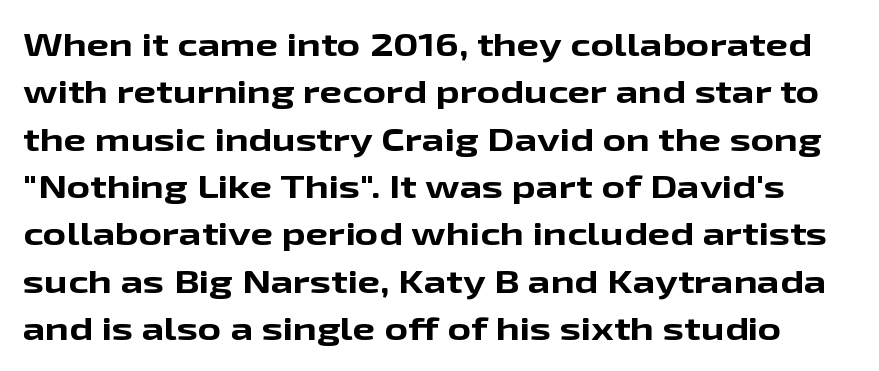
Q: Is the text bold? A: Yes.
Q: Is the text italic (slanted)? A: No, it is upright.
Q: Is the typeface a serif or a sans-serif typeface? A: Sans-serif.
Q: Is the text underlined? A: No.
Q: Is the spacing between letters normal or unusually wide? A: Normal.
Q: Is the spacing between lines tight, normal or loose? A: Normal.
Q: Width (condensed, normal, or wide)? A: Wide.
Q: Stroke contrast? A: Low.
Q: x-height? A: Medium.
Q: Monospaced? A: No.
